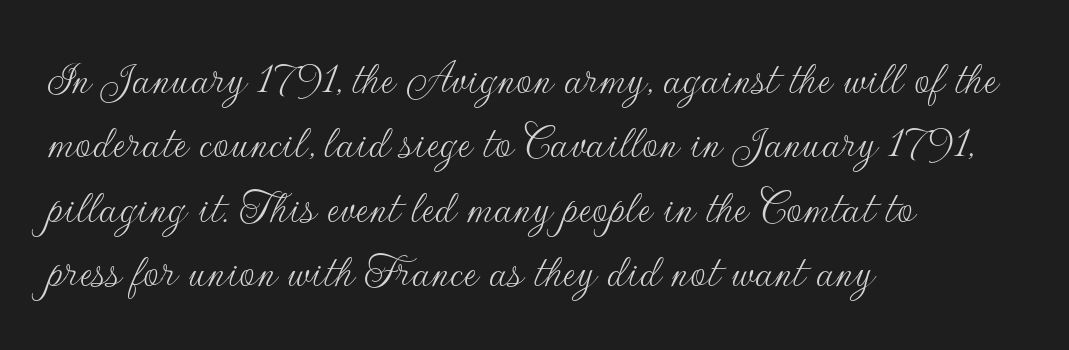
Q: Is the text bold? A: No.
Q: Is the text italic (slanted)? A: Yes.
Q: Is the typeface a serif or a sans-serif typeface? A: Sans-serif.
Q: Is the text underlined? A: No.
Q: How is the paragraph aligned? A: Left-aligned.
Q: Is the spacing between letters normal or unusually wide? A: Normal.
Q: Is the spacing between lines tight, normal or loose? A: Normal.
Q: Width (condensed, normal, or wide)? A: Normal.
Q: Stroke contrast? A: Low.
Q: x-height? A: Small.
Q: Monospaced? A: No.
